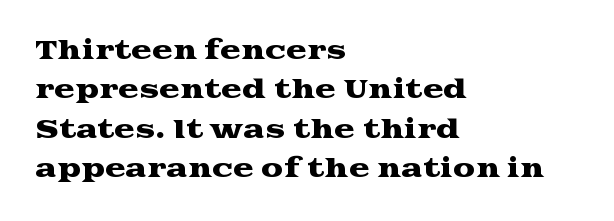
Q: Is the text italic (slanted)? A: No, it is upright.
Q: Is the text underlined? A: No.
Q: How is the paragraph aligned? A: Left-aligned.
Q: Is the spacing between letters normal or unusually wide? A: Normal.
Q: Is the spacing between lines tight, normal or loose? A: Normal.
